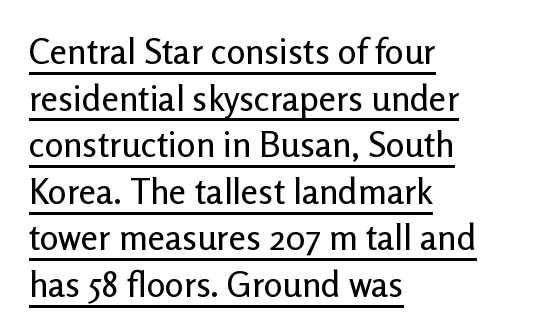
The image shows 35 px sans-serif type, upright; set left-aligned, normal line spacing (1.33x), normal letter spacing, underlined; low stroke contrast and a medium x-height.
